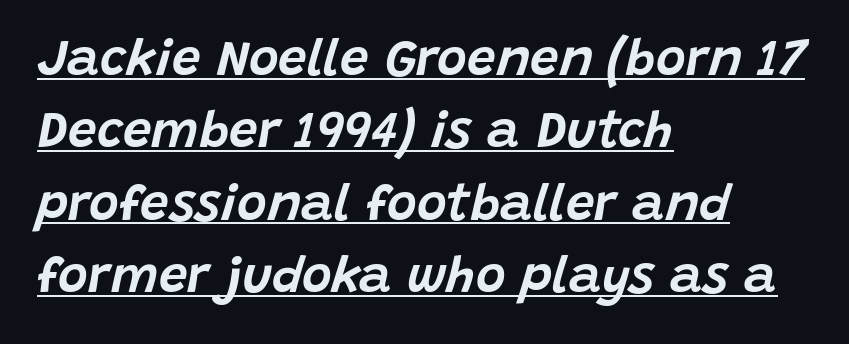
{"italic": "yes", "lean": "right", "slant_degrees": 15, "width": "normal", "stroke_contrast": "low", "x_height": "large", "monospaced": "no", "underline": "yes", "align": "left", "line_spacing": "normal", "line_spacing_ratio": 1.42, "letter_spacing": "normal", "letter_spacing_em": 0.0, "glyph_px": 51}
